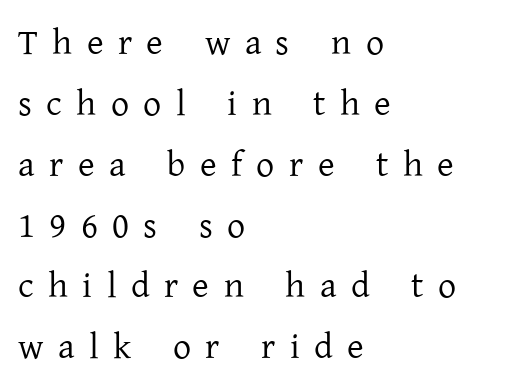
The image shows 36 px regular-weight serif type, upright; set left-aligned, normal line spacing (1.69x), unusually wide letter spacing (+0.4 em), not underlined; low stroke contrast and a medium x-height.
